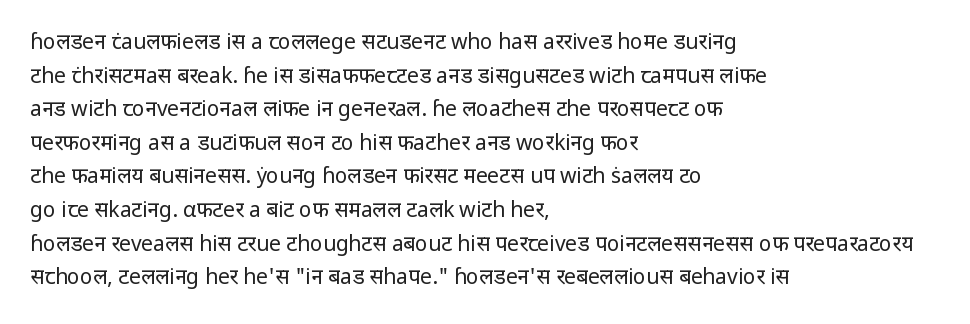
{"italic": "no", "bold": "no", "underline": "no", "align": "left", "line_spacing": "normal", "line_spacing_ratio": 1.6, "letter_spacing": "normal", "letter_spacing_em": 0.0, "glyph_px": 21}
